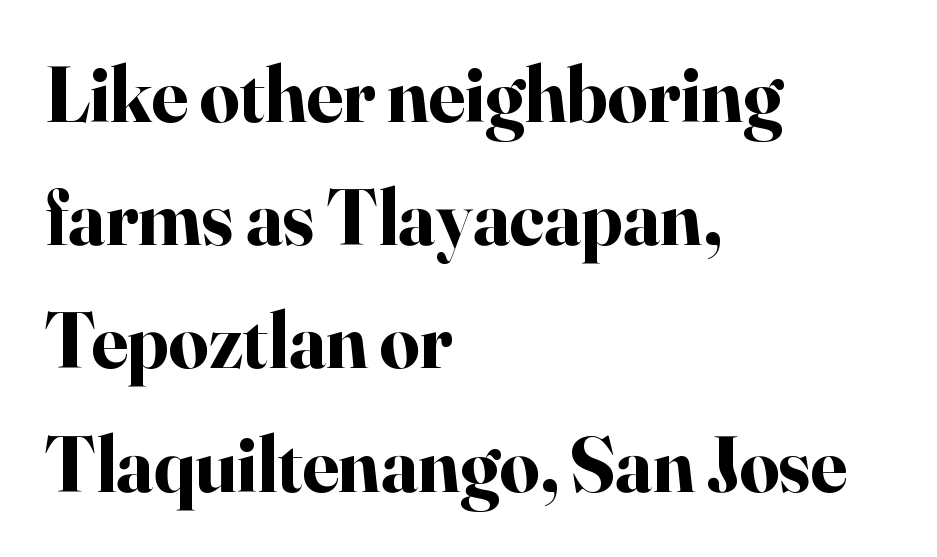
Posture: vertical. In terms of letterspacing, this is plain default setting. The lines in this sample share a left origin and differ only in where they stop. These lines carry a lot of weight — the face is fully bold.
